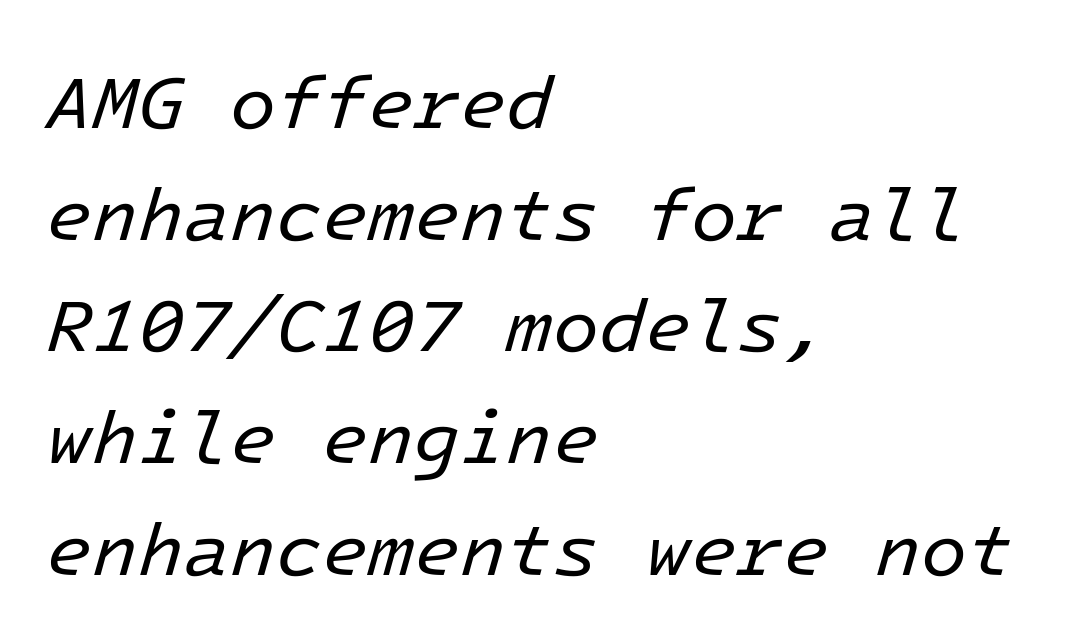
{"italic": "yes", "lean": "right", "slant_degrees": 16, "bold": "no", "weight": "regular", "width": "normal", "stroke_contrast": "low", "x_height": "medium", "monospaced": "yes", "underline": "no", "align": "left", "line_spacing": "normal", "line_spacing_ratio": 1.49, "letter_spacing": "normal", "letter_spacing_em": 0.0, "glyph_px": 75}
